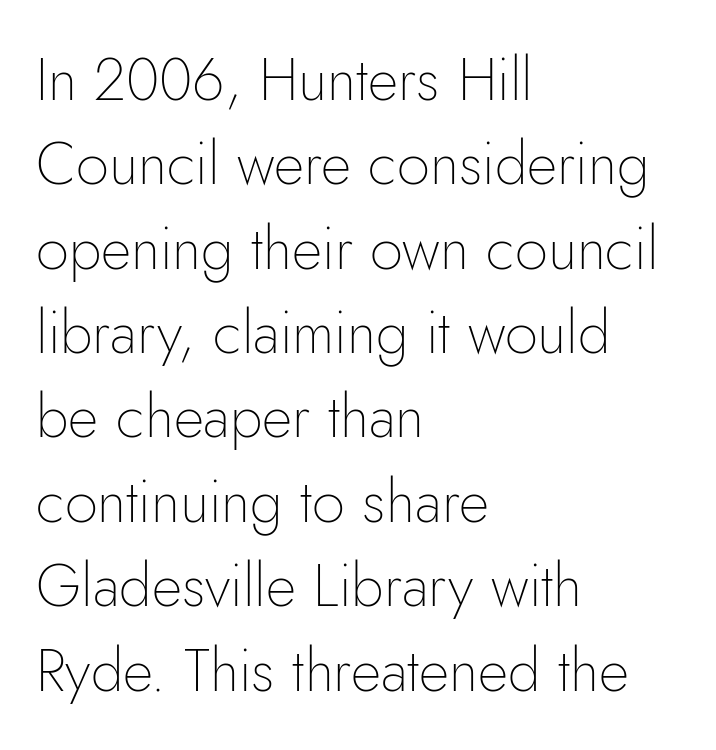
The image shows 59 px thin sans-serif type, upright; set left-aligned, normal line spacing (1.43x), normal letter spacing, not underlined; low stroke contrast and a small x-height.
